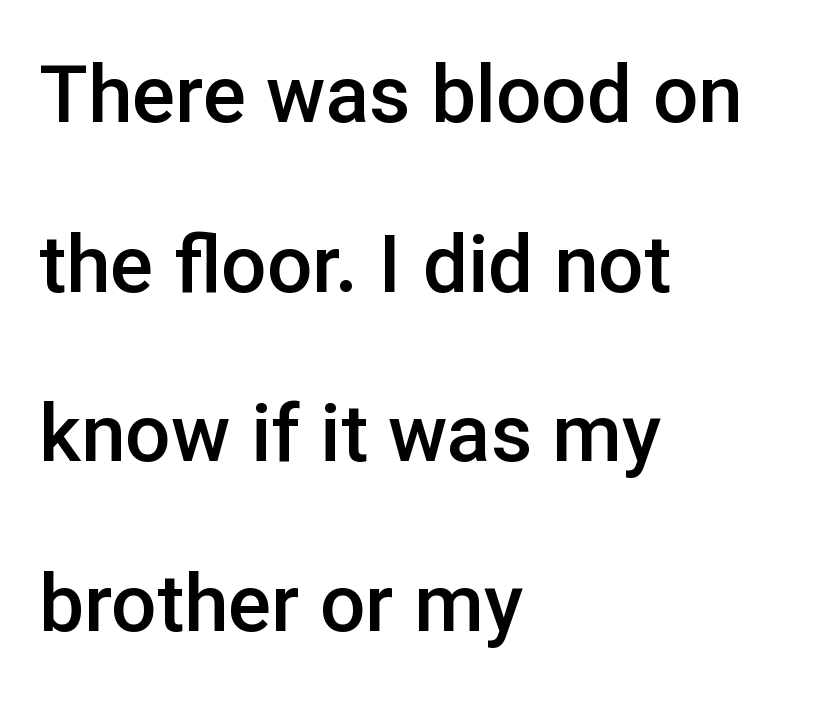
These words are printed semibold, heavier than regular yet not bold. The string is rendered with underlining switched off. The letters stand straight up with perfectly vertical stems. In terms of letterform style, serifs are entirely absent. You could not count columns in this text — the font is proportionally spaced. Loosely led — the rows are spread out.
